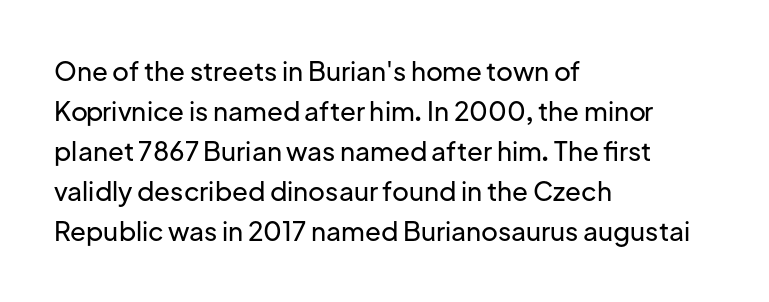
Descender tails drop into unmarked territory. Each word holds together tightly as a unit, with standard inter-letter gaps. Style check: upright. A student would call this left alignment; a typographer would say flush left, rag right. If you measured baseline to baseline, you'd find a middling distance.
